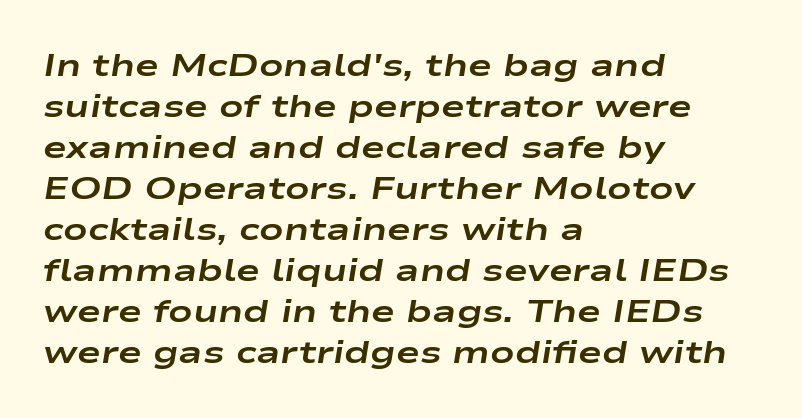
Q: Is the text bold? A: Yes.
Q: Is the text italic (slanted)? A: Yes, it leans right by about 9 degrees.
Q: Is the text underlined? A: No.
Q: How is the paragraph aligned? A: Left-aligned.
Q: Is the spacing between letters normal or unusually wide? A: Normal.
Q: Is the spacing between lines tight, normal or loose? A: Normal.
Q: Width (condensed, normal, or wide)? A: Wide.
Q: Stroke contrast? A: Low.
Q: x-height? A: Medium.
Q: Monospaced? A: No.
